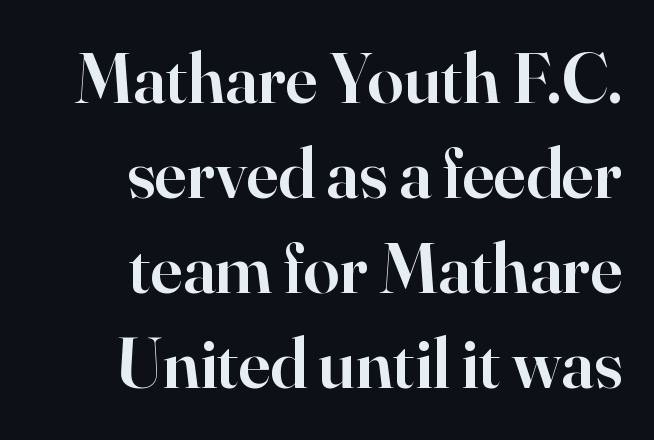
Q: Is the text bold? A: Semi-bold.
Q: Is the text italic (slanted)? A: No, it is upright.
Q: Is the typeface a serif or a sans-serif typeface? A: Serif.
Q: Is the text underlined? A: No.
Q: How is the paragraph aligned? A: Right-aligned.
Q: Is the spacing between letters normal or unusually wide? A: Normal.
Q: Is the spacing between lines tight, normal or loose? A: Normal.
Q: Width (condensed, normal, or wide)? A: Normal.
Q: Stroke contrast? A: High.
Q: x-height? A: Small.
Q: Monospaced? A: No.
